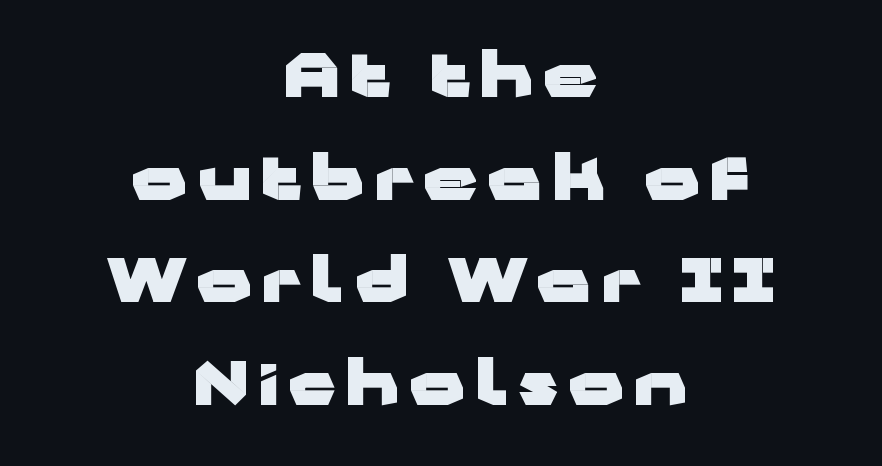
The letters carry no serifs — their stems end cleanly without finishing strokes. Words float on clear page, feet unadorned. A full-strength bold gives these letters their thick strokes. Centered paragraph, ragged on both sides. It's the straight-up-and-down kind of type.
